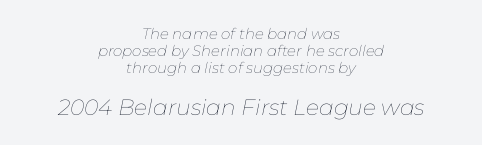
The image shows 22 px text type, italic (leaning right); set centered, tight line spacing (1.14x), normal letter spacing, not underlined; the second (bottom) block is 1.47x larger.
